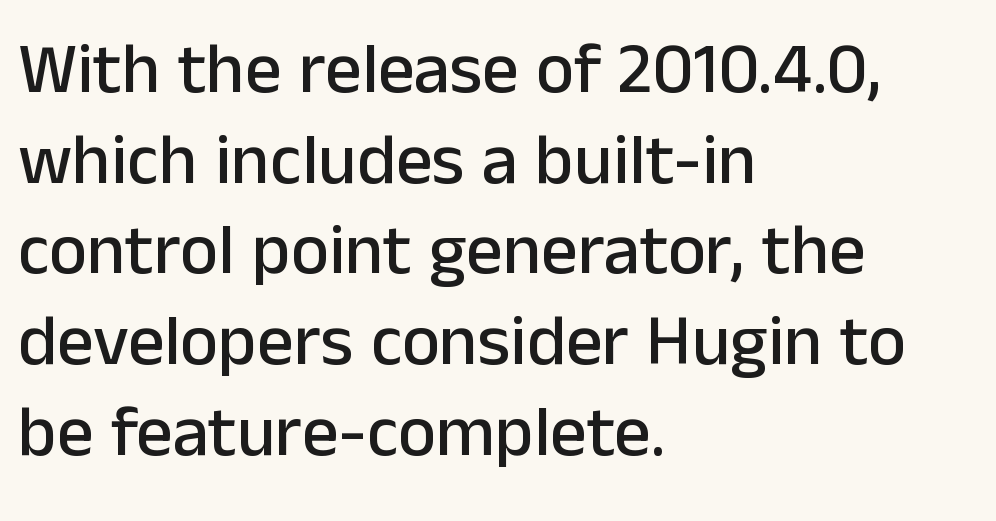
{"serif": "no", "italic": "no", "width": "normal", "stroke_contrast": "low", "x_height": "medium", "monospaced": "no", "underline": "no", "align": "left", "line_spacing": "normal", "line_spacing_ratio": 1.26, "letter_spacing": "normal", "letter_spacing_em": 0.0, "glyph_px": 72}
